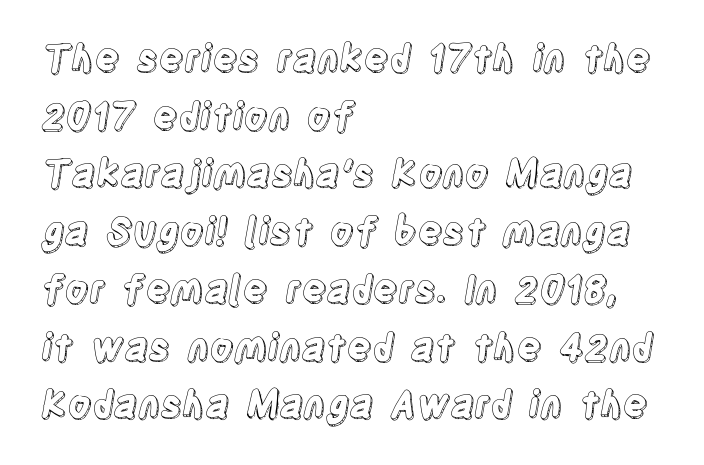
Q: Is the text italic (slanted)? A: Yes.
Q: Is the text underlined? A: No.
Q: How is the paragraph aligned? A: Left-aligned.
Q: Is the spacing between letters normal or unusually wide? A: Normal.
Q: Is the spacing between lines tight, normal or loose? A: Normal.
Q: Width (condensed, normal, or wide)? A: Condensed.
Q: x-height? A: Large.
Q: Monospaced? A: No.
